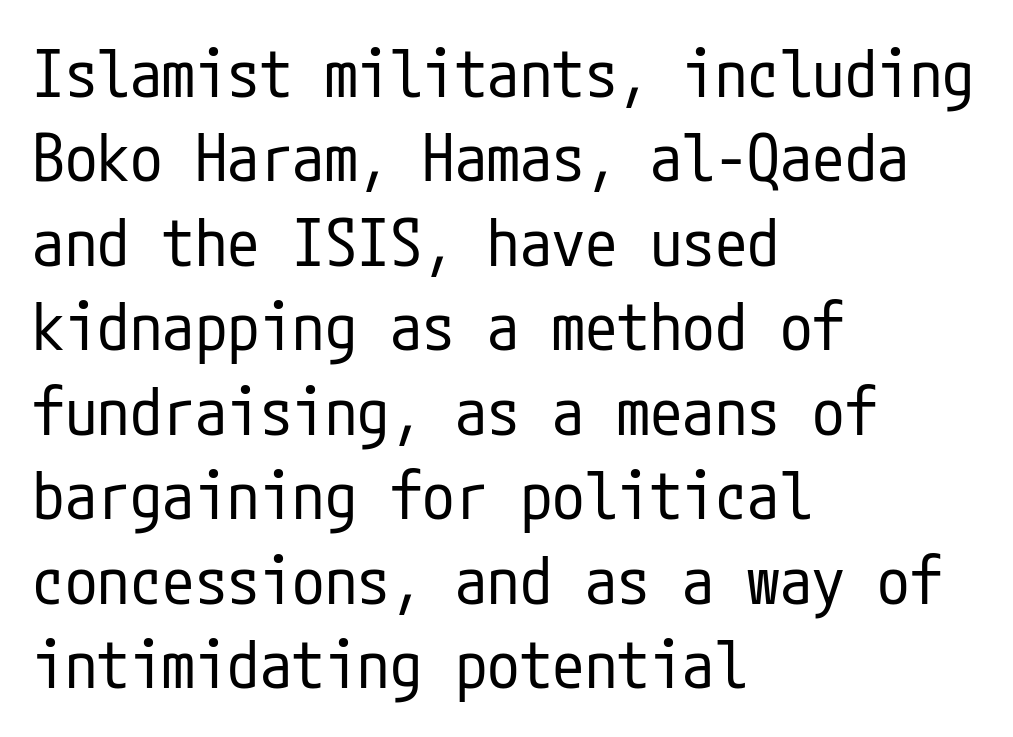
The image shows 65 px regular-weight, condensed sans-serif type, upright; set left-aligned, normal line spacing (1.3x), normal letter spacing, not underlined; low stroke contrast and a medium x-height.
